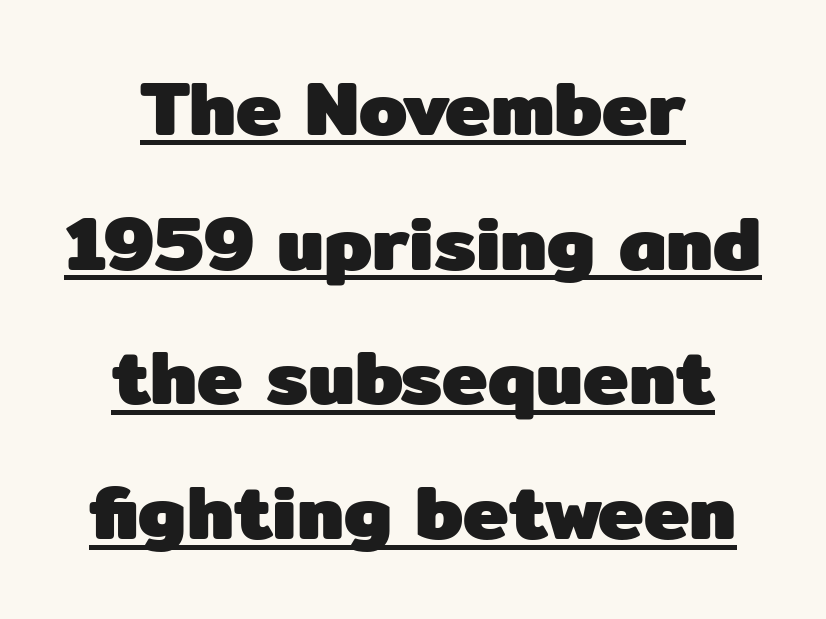
Type style note: lacks serifs. Visually the block forms a symmetrical silhouette, jagged on both flanks. What decoration does the sample have? An underline. Honestly, the letter spacing is just normal — you wouldn't notice it.
